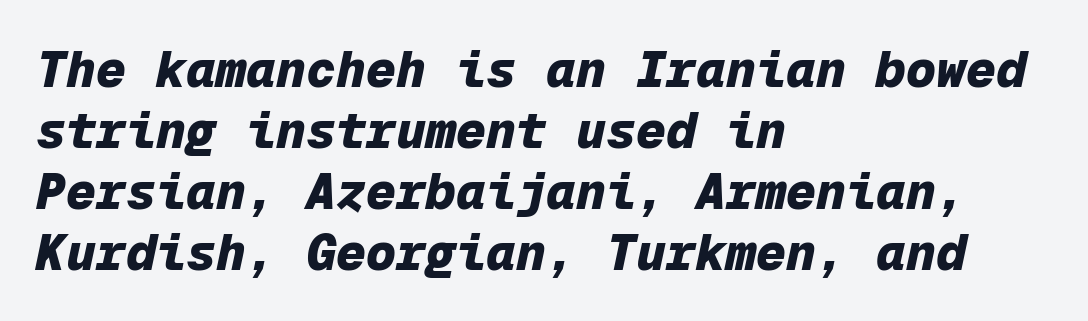
Q: Is the text bold? A: Yes.
Q: Is the text italic (slanted)? A: Yes, it leans right by about 12 degrees.
Q: Is the text underlined? A: No.
Q: How is the paragraph aligned? A: Left-aligned.
Q: Is the spacing between letters normal or unusually wide? A: Normal.
Q: Width (condensed, normal, or wide)? A: Normal.
Q: Stroke contrast? A: Low.
Q: x-height? A: Medium.
Q: Monospaced? A: Yes.
